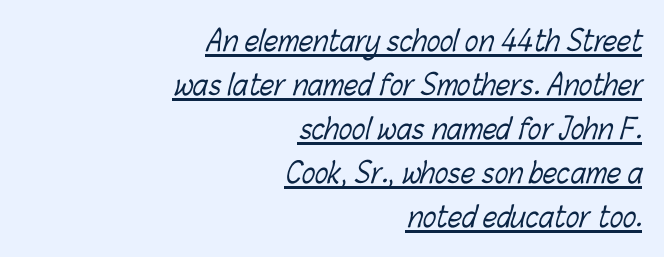
The image shows 28 px light, condensed type; set right-aligned, normal line spacing (1.57x), normal letter spacing, underlined; low stroke contrast and a medium x-height.
